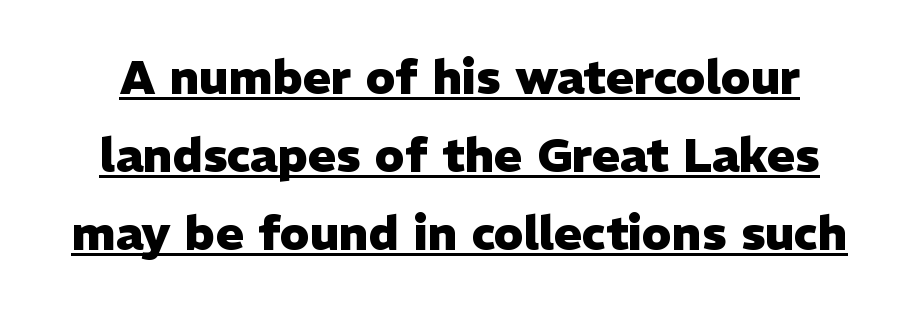
{"serif": "no", "italic": "no", "bold": "yes", "weight": "heavy", "width": "normal", "stroke_contrast": "low", "x_height": "medium", "monospaced": "no", "underline": "yes", "line_spacing": "normal", "line_spacing_ratio": 1.66, "letter_spacing": "normal", "letter_spacing_em": 0.0, "glyph_px": 47}
